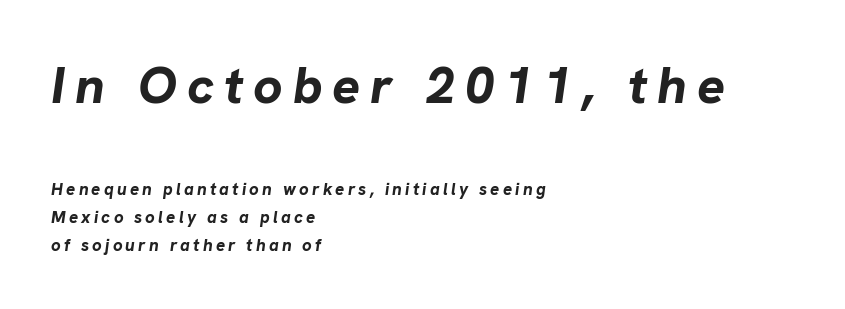
Q: Is the text bold? A: Yes.
Q: Is the text italic (slanted)? A: Yes, it leans right by about 8 degrees.
Q: Is the text underlined? A: No.
Q: How is the paragraph aligned? A: Left-aligned.
Q: Is the spacing between lines tight, normal or loose? A: Normal.
Q: Which block of text is set in a larger size, the first (top) or the second (bottom)? A: The first (top) one.
Q: Width (condensed, normal, or wide)? A: Normal.
Q: Stroke contrast? A: Low.
Q: x-height? A: Medium.
Q: Monospaced? A: No.
